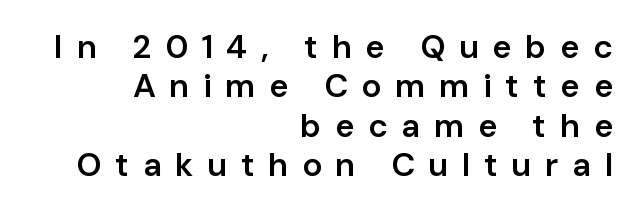
The image shows 33 px semibold sans-serif type, upright; set right-aligned, line spacing 1.19x, unusually wide letter spacing (+0.41 em), not underlined; low stroke contrast and a medium x-height.
